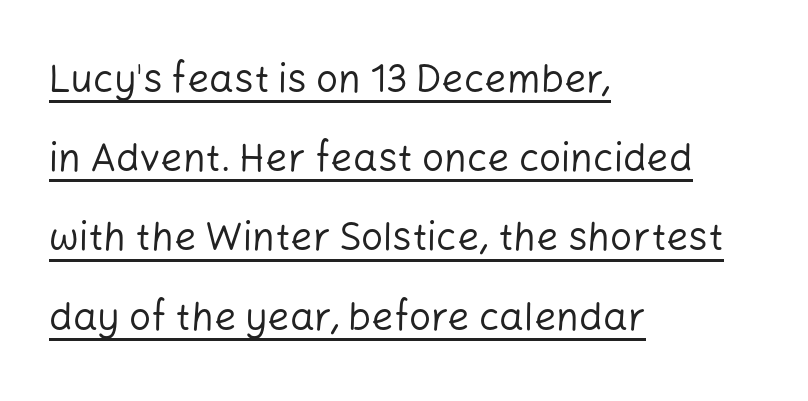
The image shows 39 px regular-weight sans-serif type, upright; set left-aligned, loose line spacing (2.03x), normal letter spacing, underlined; low stroke contrast and a medium x-height.
